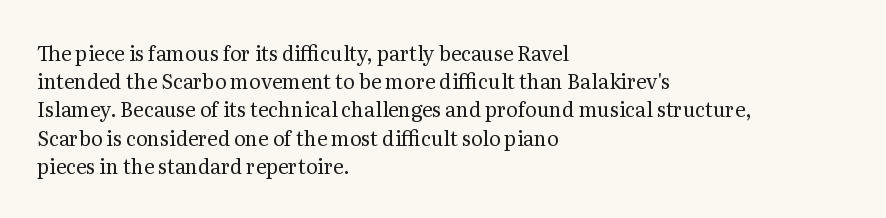
{"italic": "no", "bold": "no", "underline": "no", "align": "left", "line_spacing": "normal", "line_spacing_ratio": 1.41, "letter_spacing": "normal", "letter_spacing_em": 0.0, "glyph_px": 20}
